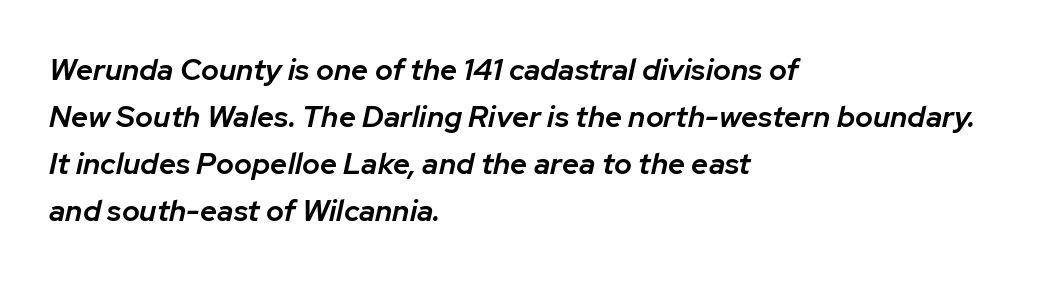
{"italic": "yes", "lean": "right", "slant_degrees": 12, "bold": "semi", "weight": "semibold", "width": "normal", "stroke_contrast": "low", "x_height": "medium", "monospaced": "no", "underline": "no", "align": "left", "line_spacing": "normal", "line_spacing_ratio": 1.57, "letter_spacing": "normal", "letter_spacing_em": 0.0, "glyph_px": 30}
